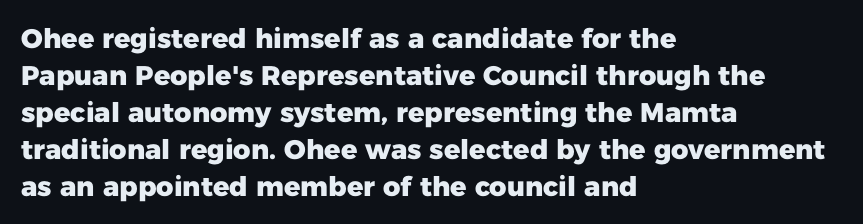
Q: Is the text bold? A: Yes.
Q: Is the text italic (slanted)? A: No, it is upright.
Q: Is the text underlined? A: No.
Q: How is the paragraph aligned? A: Left-aligned.
Q: Is the spacing between letters normal or unusually wide? A: Normal.
Q: Is the spacing between lines tight, normal or loose? A: Normal.
